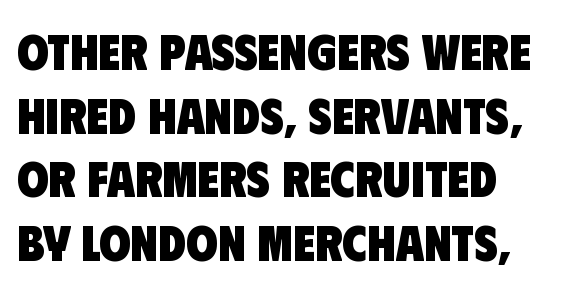
Q: Is the text bold? A: Yes.
Q: Is the typeface a serif or a sans-serif typeface? A: Sans-serif.
Q: Is the text underlined? A: No.
Q: How is the paragraph aligned? A: Left-aligned.
Q: Is the spacing between letters normal or unusually wide? A: Normal.
Q: Is the spacing between lines tight, normal or loose? A: Normal.
Q: Width (condensed, normal, or wide)? A: Condensed.
Q: Stroke contrast? A: Low.
Q: x-height? A: Large.
Q: Monospaced? A: No.
